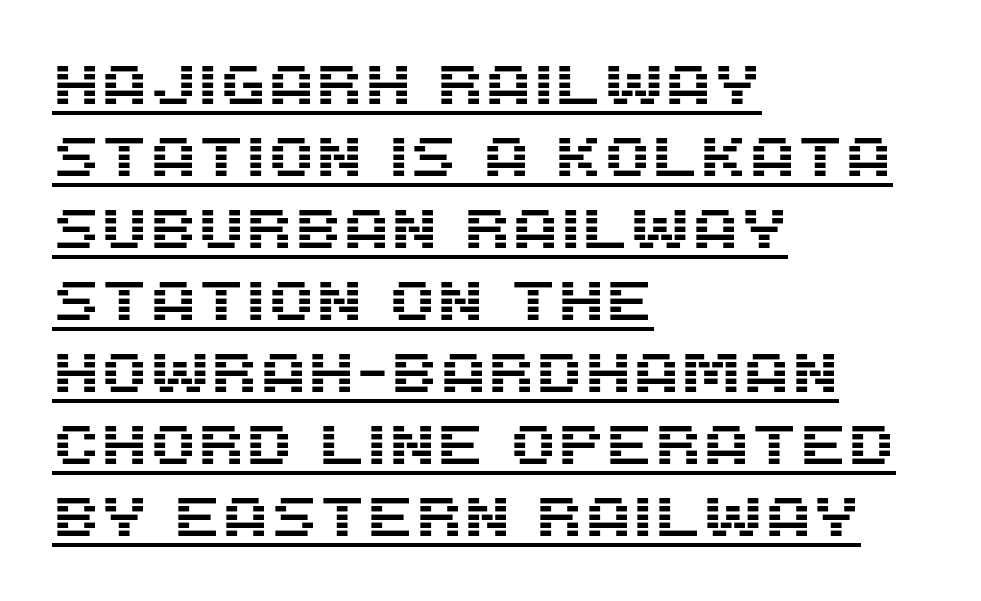
The image shows 55 px sans-serif type, upright; set left-aligned, normal line spacing (1.31x), normal letter spacing, underlined; medium stroke contrast and a large x-height.
